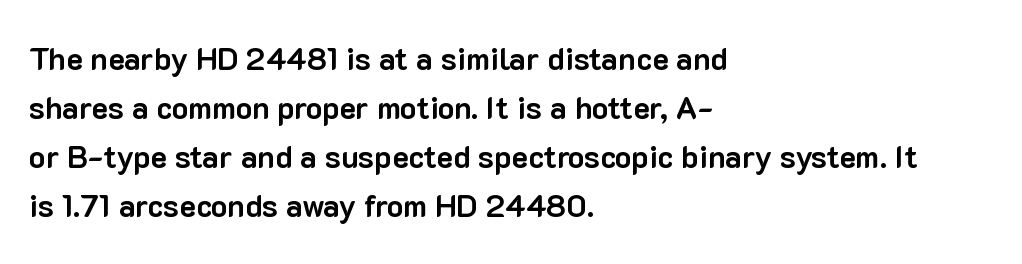
Q: Is the text bold? A: Yes.
Q: Is the text italic (slanted)? A: No, it is upright.
Q: Is the typeface a serif or a sans-serif typeface? A: Sans-serif.
Q: Is the text underlined? A: No.
Q: How is the paragraph aligned? A: Left-aligned.
Q: Is the spacing between letters normal or unusually wide? A: Normal.
Q: Is the spacing between lines tight, normal or loose? A: Normal.
Q: Width (condensed, normal, or wide)? A: Normal.
Q: Stroke contrast? A: Low.
Q: x-height? A: Medium.
Q: Monospaced? A: No.
